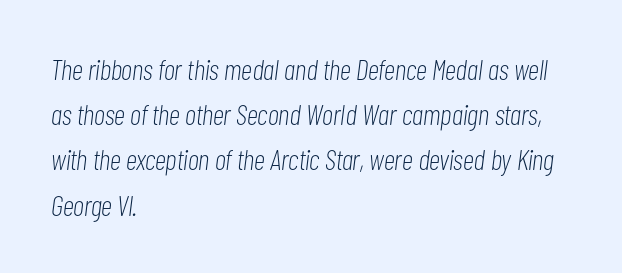
{"italic": "yes", "lean": "right", "slant_degrees": 7, "bold": "no", "weight": "light", "width": "condensed", "stroke_contrast": "low", "x_height": "medium", "monospaced": "no", "underline": "no", "align": "left", "line_spacing": "normal", "line_spacing_ratio": 1.56, "letter_spacing": "normal", "letter_spacing_em": 0.0, "glyph_px": 29}
